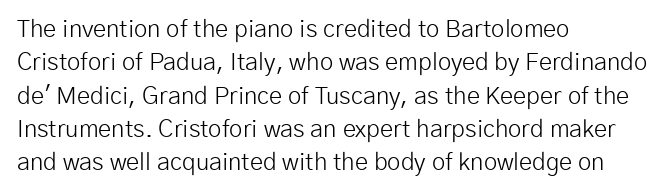
{"italic": "no", "bold": "no", "underline": "no", "align": "left", "line_spacing": "normal", "line_spacing_ratio": 1.39, "letter_spacing": "normal", "letter_spacing_em": 0.0, "glyph_px": 24}
